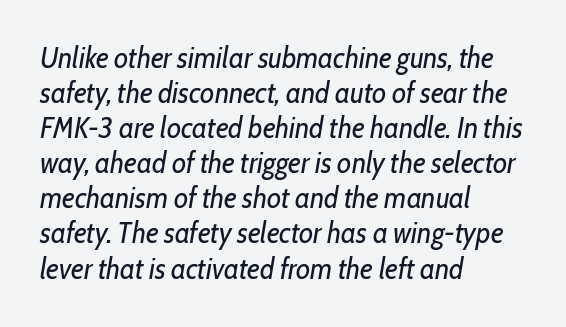
Note the varied advance widths — an 'i' is clearly narrower than an 'm'. Quick note: underline off. This is not heavy type; no bold has been used. The lines are quadded left.
